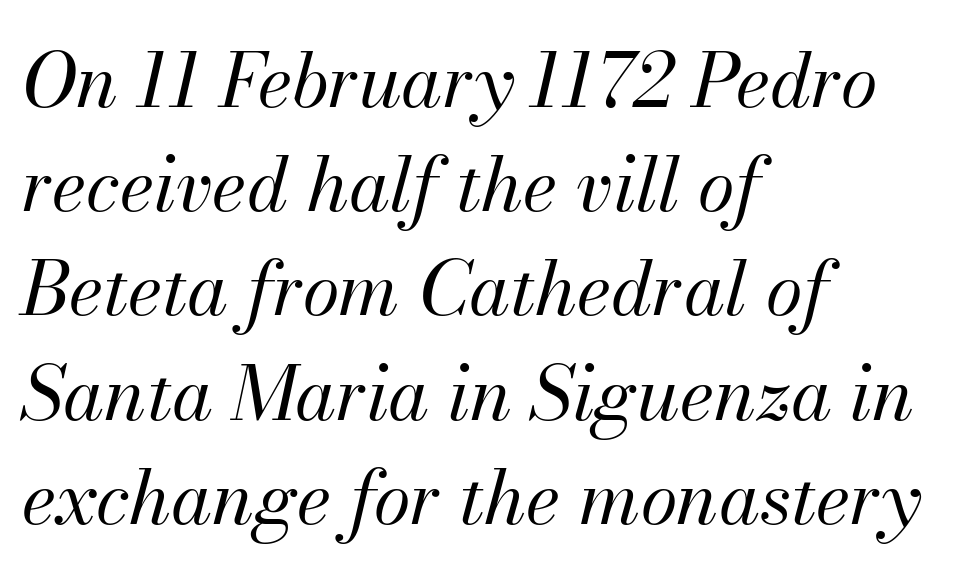
If you drew a ruler down the left edge, every line would touch it. The font sits on the lighter half of the weight spectrum, regular included. Decoration check: the copy has no underline. Tall strokes in this sample are angled rather than plumb.
